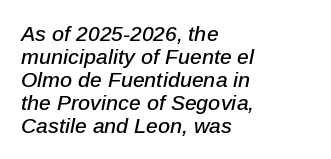
Q: Is the text italic (slanted)? A: Yes, it leans right by about 12 degrees.
Q: Is the text underlined? A: No.
Q: How is the paragraph aligned? A: Left-aligned.
Q: Is the spacing between letters normal or unusually wide? A: Normal.
Q: Is the spacing between lines tight, normal or loose? A: Tight.
